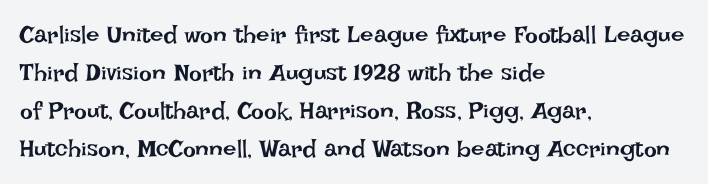
The image shows 24 px text type, upright; set left-aligned, normal line spacing (1.59x), normal letter spacing, not underlined.
